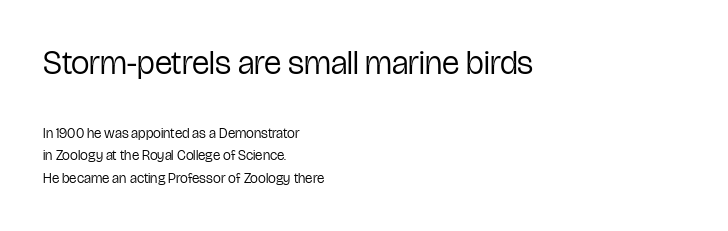
Q: Is the text bold? A: No.
Q: Is the text italic (slanted)? A: No, it is upright.
Q: Is the typeface a serif or a sans-serif typeface? A: Sans-serif.
Q: Is the text underlined? A: No.
Q: How is the paragraph aligned? A: Left-aligned.
Q: Is the spacing between letters normal or unusually wide? A: Normal.
Q: Is the spacing between lines tight, normal or loose? A: Normal.
Q: Which block of text is set in a larger size, the first (top) or the second (bottom)? A: The first (top) one.
Q: Width (condensed, normal, or wide)? A: Condensed.
Q: Stroke contrast? A: Low.
Q: x-height? A: Medium.
Q: Monospaced? A: No.
